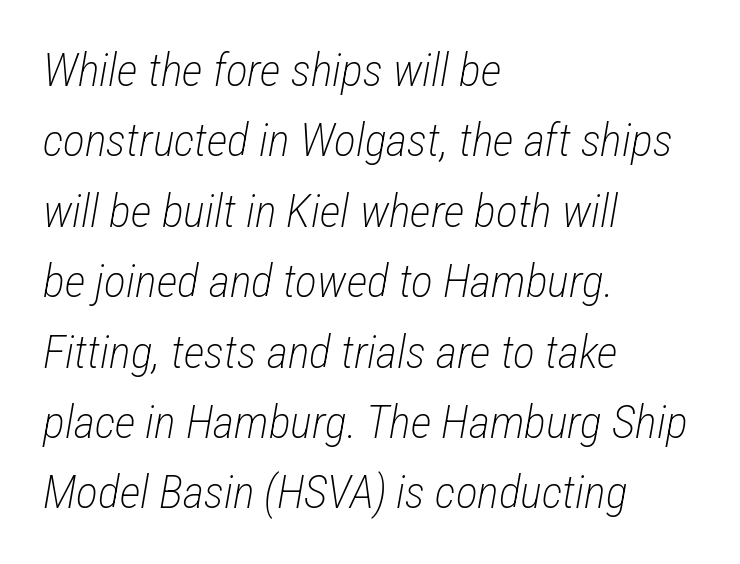
{"italic": "yes", "lean": "right", "slant_degrees": 12, "bold": "no", "weight": "light", "width": "condensed", "stroke_contrast": "low", "x_height": "medium", "monospaced": "no", "underline": "no", "align": "left", "line_spacing": "normal", "line_spacing_ratio": 1.53, "letter_spacing": "normal", "letter_spacing_em": 0.0, "glyph_px": 46}
